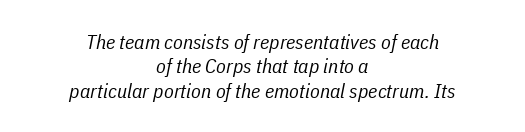
The letters look calm and open, with moderate or lighter stems. Beneath every word, the page is bare. The letterforms sit shoulder to shoulder at normal distance. The face used here has a pronounced slope to its letters. Casual observation: everything's sitting right in the middle.
